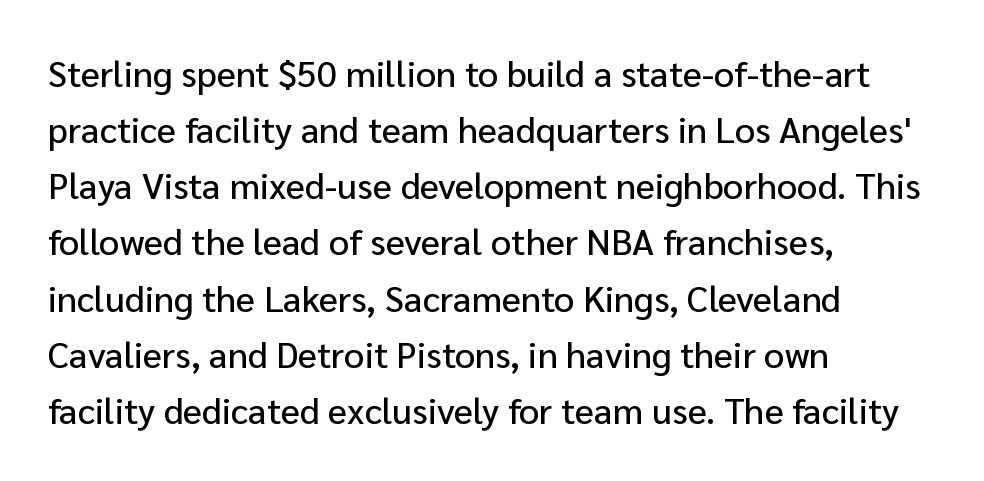
The image shows 36 px sans-serif type, upright; set left-aligned, normal line spacing (1.56x), normal letter spacing, not underlined; low stroke contrast and a medium x-height.
